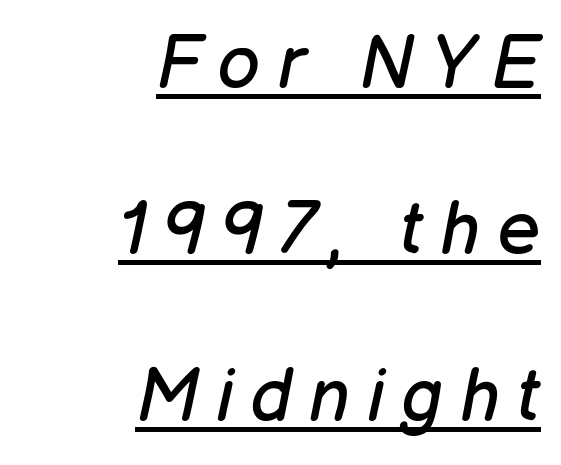
The image shows 74 px regular-weight type, italic (leaning right); set right-aligned, loose line spacing (2.25x), unusually wide letter spacing (+0.23 em), underlined; low stroke contrast and a medium x-height.
